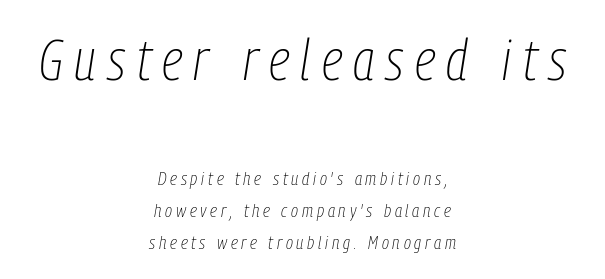
The image shows 57 px thin, condensed type, italic (leaning right); set centered, normal line spacing (1.69x), unusually wide letter spacing (+0.2 em), not underlined; the first (top) block is 3.0x larger; low stroke contrast and a medium x-height.
